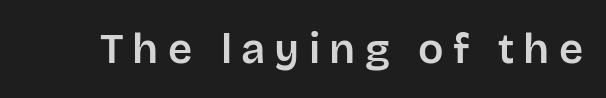
{"serif": "no", "italic": "no", "width": "normal", "stroke_contrast": "low", "x_height": "large", "monospaced": "no", "underline": "no", "letter_spacing": "wide", "letter_spacing_em": 0.22, "glyph_px": 42}
